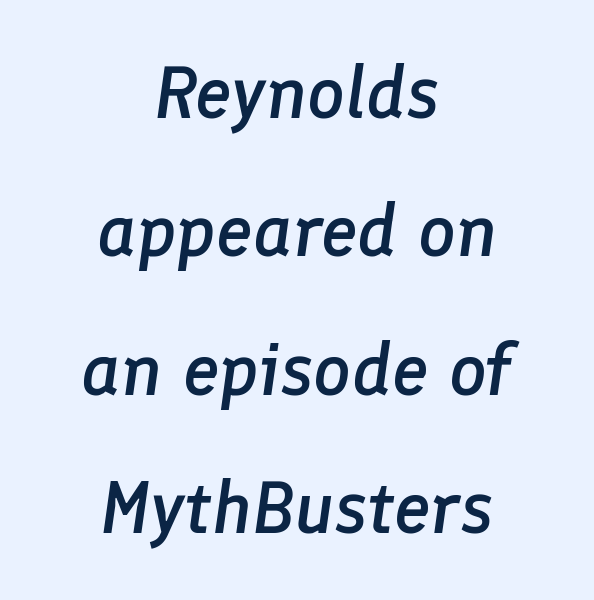
These words are printed semibold, heavier than regular yet not bold. Observe the ordinary spacing: letters are neighbours, not strangers. Each letter keeps its own natural width here, so spacing adapts to shape. Decoration check: the copy has no underline. In terms of posture, this sample is oblique. Is the block centered? Yes — each line is placed symmetrically about the middle.
